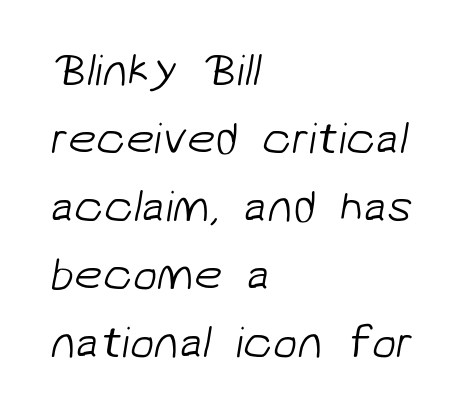
These lines are rendered in a variable-pitch font. The glyphs in this specimen are sans serif. Caption: face not bold, strokes unweighted. Look at the tracking — it's just the regular setting, nothing added.
